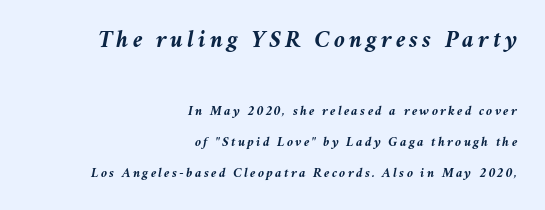
{"italic": "yes", "lean": "right", "slant_degrees": 11, "bold": "yes", "underline": "no", "align": "right", "line_spacing": "loose", "line_spacing_ratio": 2.23, "larger_block": "first", "size_ratio": 1.79, "glyph_px": 25}
